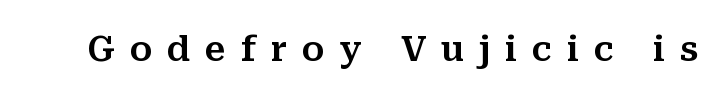
Italic: no, the glyphs are upright roman. Observe the serifs anchoring each vertical stroke in this sample. Think of a printed novel: that variable character pitch is what you see here. Short note: letters widely spaced. Descender tails drop into unmarked territory.
